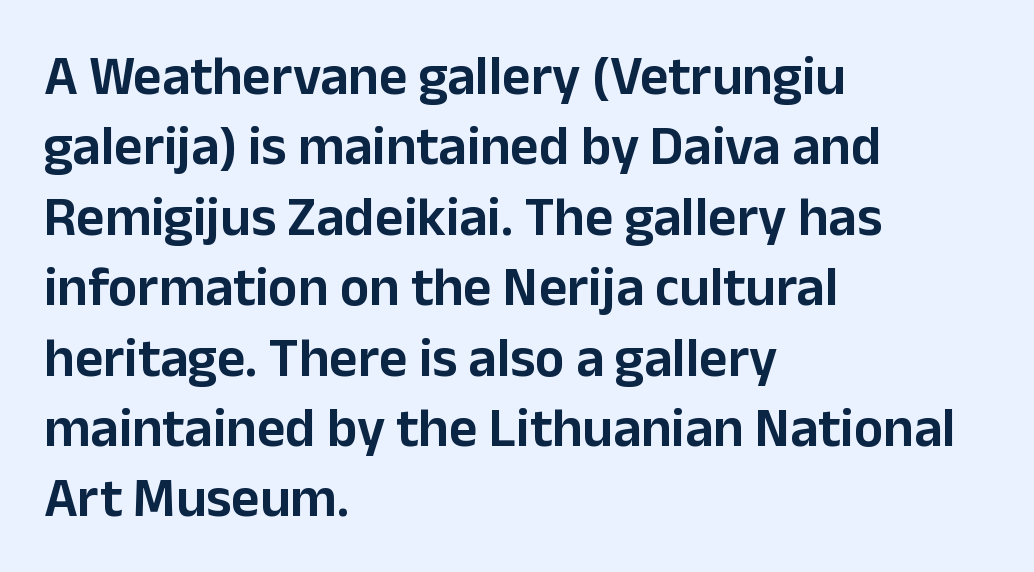
Q: Is the text italic (slanted)? A: No, it is upright.
Q: Is the typeface a serif or a sans-serif typeface? A: Sans-serif.
Q: Is the text underlined? A: No.
Q: How is the paragraph aligned? A: Left-aligned.
Q: Is the spacing between letters normal or unusually wide? A: Normal.
Q: Is the spacing between lines tight, normal or loose? A: Normal.
Q: Width (condensed, normal, or wide)? A: Normal.
Q: Stroke contrast? A: Low.
Q: x-height? A: Medium.
Q: Monospaced? A: No.
